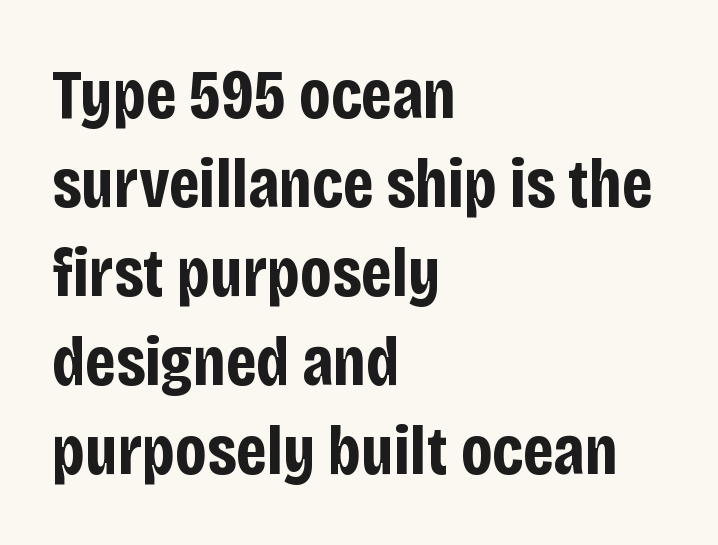
Q: Is the text bold? A: Yes.
Q: Is the text italic (slanted)? A: No, it is upright.
Q: Is the typeface a serif or a sans-serif typeface? A: Sans-serif.
Q: Is the text underlined? A: No.
Q: How is the paragraph aligned? A: Left-aligned.
Q: Is the spacing between letters normal or unusually wide? A: Normal.
Q: Is the spacing between lines tight, normal or loose? A: Normal.
Q: Width (condensed, normal, or wide)? A: Condensed.
Q: Stroke contrast? A: Low.
Q: x-height? A: Large.
Q: Monospaced? A: No.
